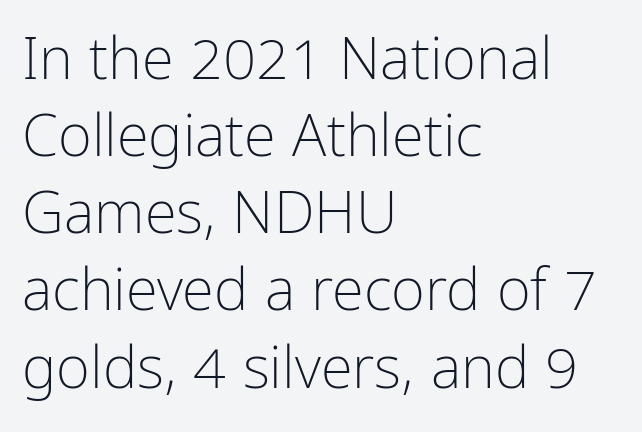
Q: Is the text bold? A: No.
Q: Is the text italic (slanted)? A: No, it is upright.
Q: Is the typeface a serif or a sans-serif typeface? A: Sans-serif.
Q: Is the text underlined? A: No.
Q: How is the paragraph aligned? A: Left-aligned.
Q: Is the spacing between letters normal or unusually wide? A: Normal.
Q: Is the spacing between lines tight, normal or loose? A: Normal.
Q: Width (condensed, normal, or wide)? A: Condensed.
Q: Stroke contrast? A: Low.
Q: x-height? A: Medium.
Q: Monospaced? A: No.
